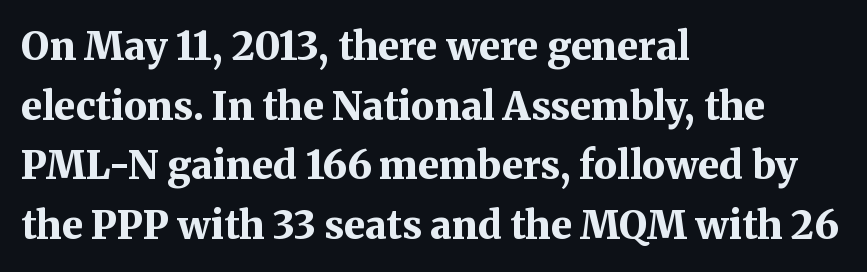
The image shows 39 px bold serif type, upright; set left-aligned, normal line spacing (1.53x), normal letter spacing, not underlined; medium stroke contrast and a medium x-height.
